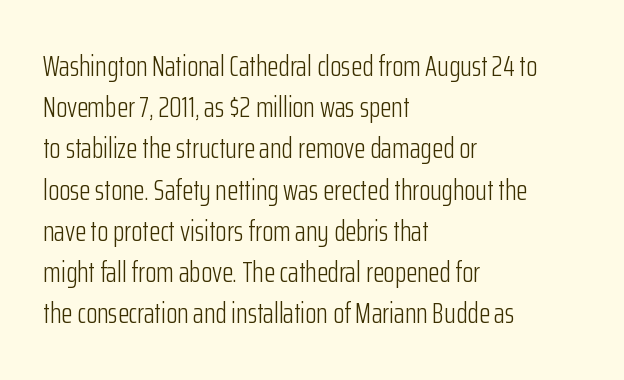
It's the straight-up-and-down kind of type. This sample has the flowing, uneven cadence of proportional lettering. The rendering keeps characters at their native spacing. To sum up the face: it is a sans, with no serifs.
